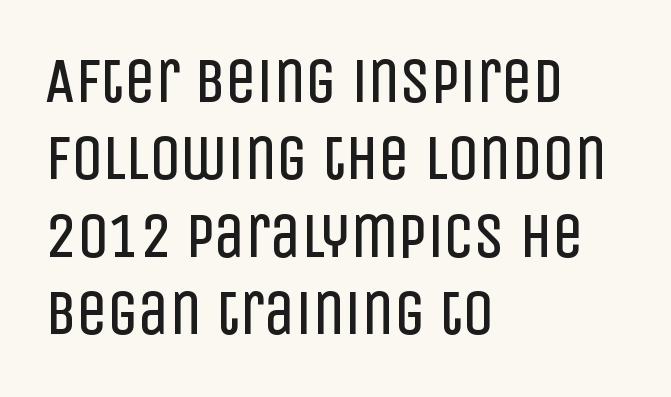
{"serif": "no", "italic": "no", "bold": "no", "weight": "regular", "width": "condensed", "stroke_contrast": "low", "x_height": "large", "monospaced": "no", "underline": "no", "align": "left", "line_spacing": "normal", "line_spacing_ratio": 1.25, "letter_spacing": "normal", "letter_spacing_em": 0.0, "glyph_px": 62}
